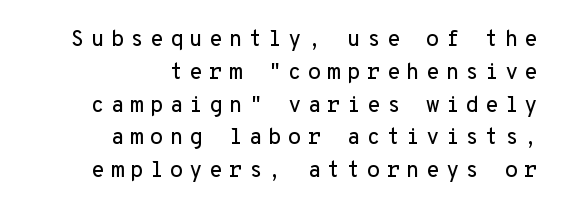
A typesetter would call this heavily tracked-out type. Check under the words: just untouched page. Interline gaps are of average width in this sample. Alignment: flush right.
